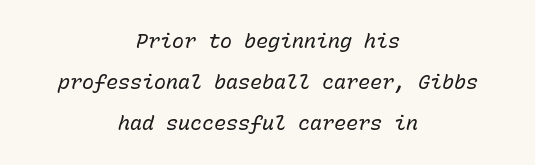
The image shows 20 px text type, italic (leaning right); set centered, loose line spacing (2.06x), normal letter spacing, not underlined.
